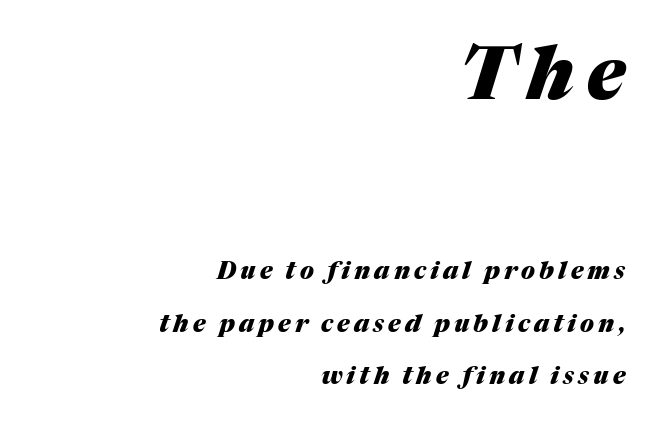
{"italic": "yes", "lean": "right", "slant_degrees": 17, "bold": "yes", "weight": "heavy", "width": "normal", "stroke_contrast": "medium", "x_height": "medium", "monospaced": "no", "underline": "no", "align": "right", "line_spacing": "loose", "line_spacing_ratio": 2.19, "larger_block": "first", "size_ratio": 3.04, "glyph_px": 73}
